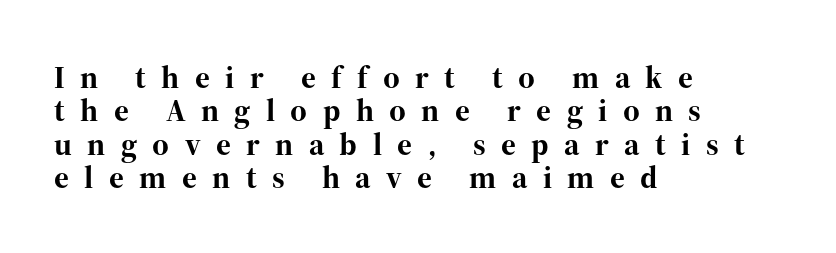
Is there much room between lines? No — they nearly touch. The glyphs have the mass of a bold cut. Do the characters align in a grid? No, the font is proportional. Descender tails drop into unmarked territory. Short and long lines alike share a common starting point at left.
